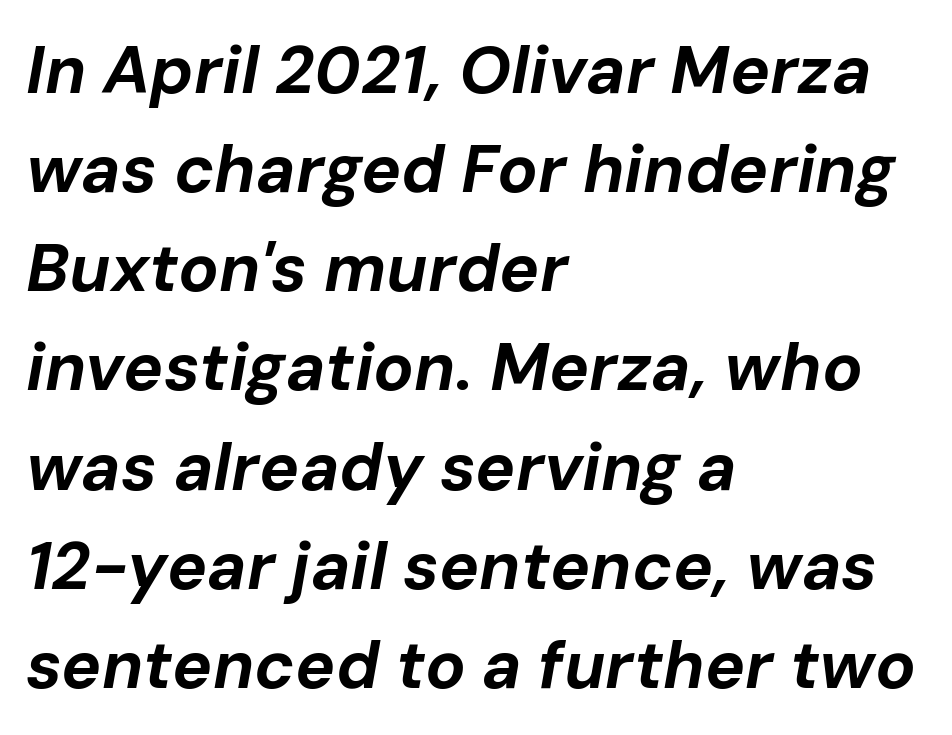
{"italic": "yes", "lean": "right", "slant_degrees": 10, "bold": "yes", "weight": "bold", "width": "normal", "stroke_contrast": "low", "x_height": "medium", "monospaced": "no", "underline": "no", "align": "left", "line_spacing": "normal", "line_spacing_ratio": 1.48, "letter_spacing": "normal", "letter_spacing_em": 0.0, "glyph_px": 67}
